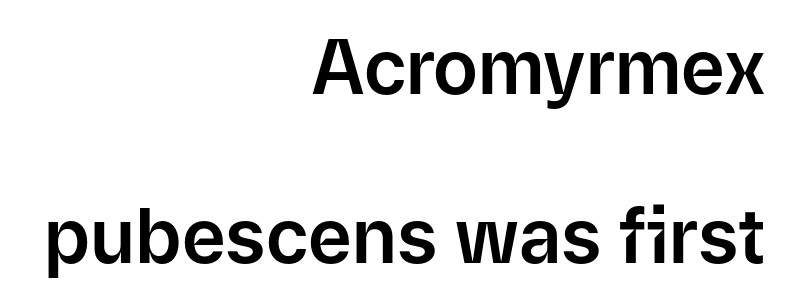
The image shows 75 px sans-serif type, upright; set right-aligned, loose line spacing (2.26x), normal letter spacing, not underlined; low stroke contrast and a medium x-height.
